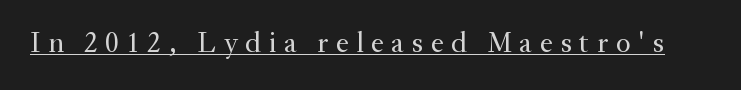
The face looks like a standard text weight, possibly lighter. Tall strokes in this sample are plumb rather than angled. Is this a sans? No — the strokes have serifs. This rendering features underlined lettering. Tracking here is generous; glyphs stand well apart from one another.
